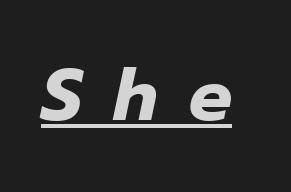
The image shows 72 px heavy type, italic (leaning right); set unusually wide letter spacing (+0.43 em), underlined; low stroke contrast and a medium x-height.
